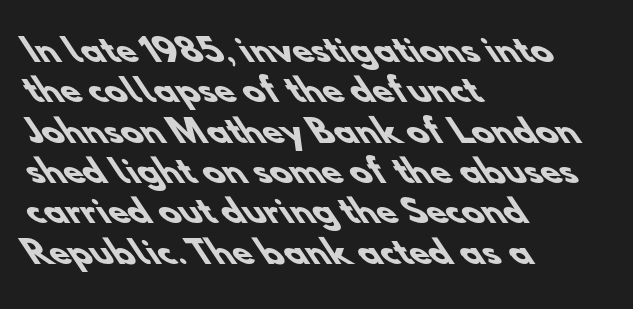
Q: Is the text bold? A: Yes.
Q: Is the typeface a serif or a sans-serif typeface? A: Sans-serif.
Q: Is the text underlined? A: No.
Q: How is the paragraph aligned? A: Left-aligned.
Q: Is the spacing between letters normal or unusually wide? A: Normal.
Q: Is the spacing between lines tight, normal or loose? A: Normal.
Q: Width (condensed, normal, or wide)? A: Normal.
Q: Stroke contrast? A: Low.
Q: x-height? A: Small.
Q: Monospaced? A: No.
